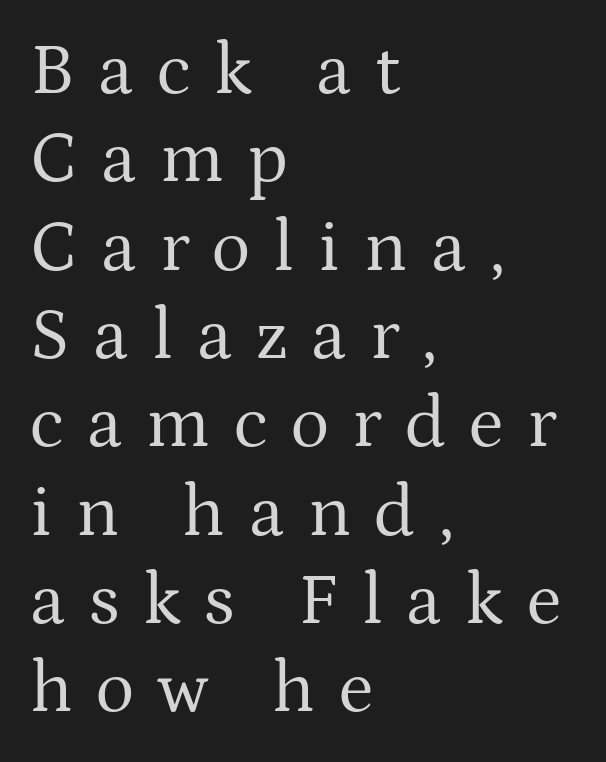
{"serif": "yes", "italic": "no", "bold": "no", "weight": "regular", "width": "normal", "stroke_contrast": "medium", "x_height": "medium", "monospaced": "no", "underline": "no", "align": "left", "line_spacing_ratio": 1.21, "letter_spacing": "wide", "letter_spacing_em": 0.32, "glyph_px": 73}
